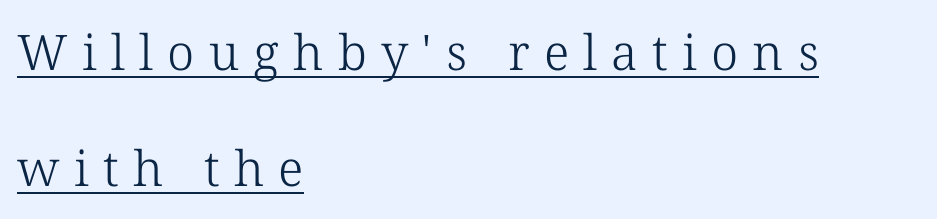
Quick note: not italic, upright. The typesetter chose a ragged-right arrangement here. Honestly, the letter spacing is so wide it's the main thing you notice. A rule runs beneath these lines of type.
